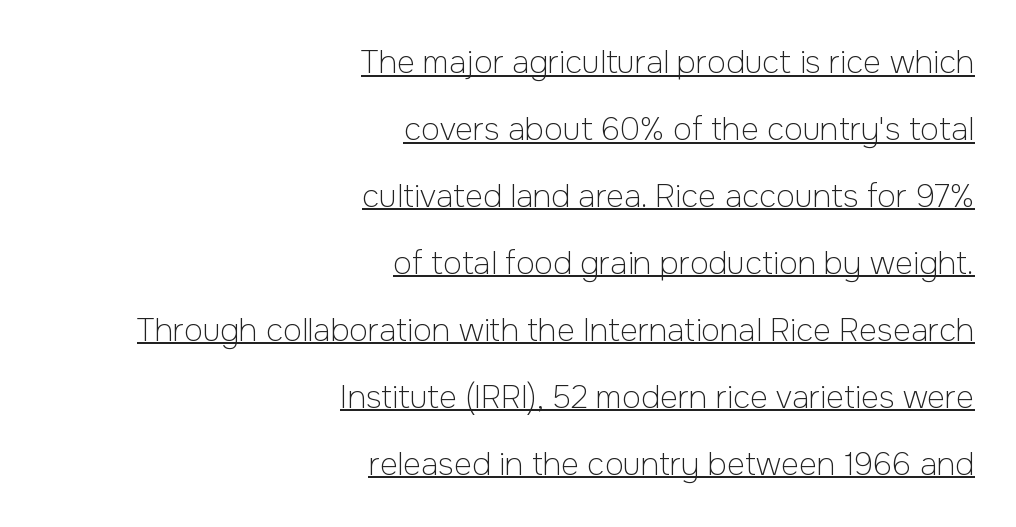
On a weight scale, this lands at 450 or below. Where is the straight margin? On the right. Words appear dense and cohesive because spacing is normal. Notice how the stems are strictly vertical — no italics here. To sum up the face: it is a sans, with no serifs.
